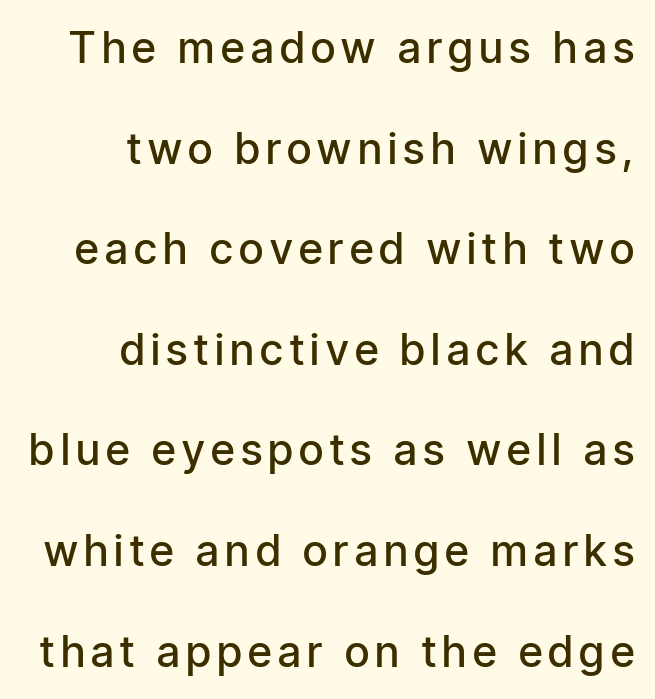
Quick note: not italic, upright. The passage shown is typed in a proportional face where columns would drift. The glyphs are unaccompanied by any horizontal stroke below them. Line endings align vertically; line beginnings do not.
